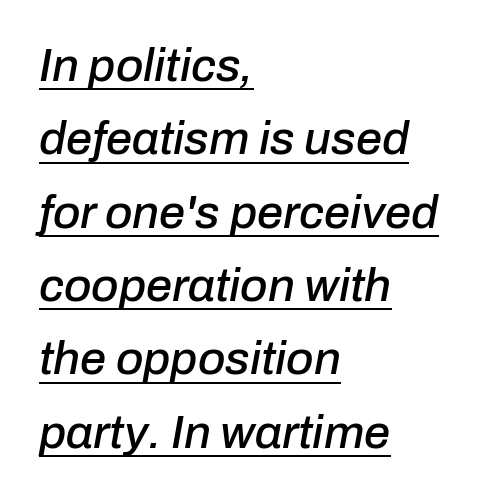
Here the designer chose a conventional face with non-uniform glyph widths. Style check: oblique. No extra tracking has been applied to these lines. All the whitespace from short lines collects on the right. Decoration check: the copy is underlined.
